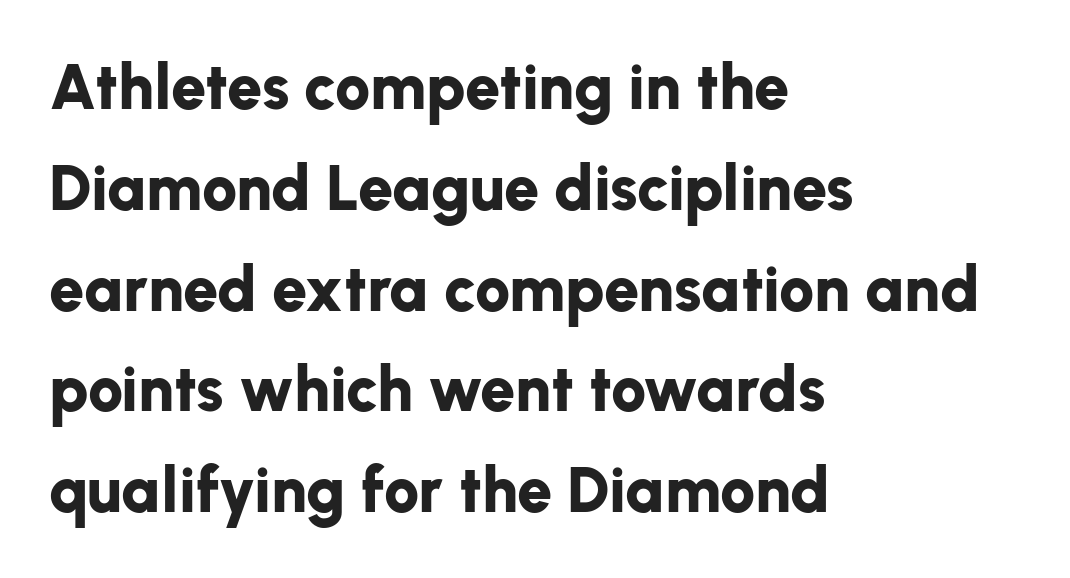
Q: Is the text bold? A: Yes.
Q: Is the text italic (slanted)? A: No, it is upright.
Q: Is the typeface a serif or a sans-serif typeface? A: Sans-serif.
Q: Is the text underlined? A: No.
Q: How is the paragraph aligned? A: Left-aligned.
Q: Is the spacing between letters normal or unusually wide? A: Normal.
Q: Is the spacing between lines tight, normal or loose? A: Normal.
Q: Width (condensed, normal, or wide)? A: Normal.
Q: Stroke contrast? A: Low.
Q: x-height? A: Medium.
Q: Monospaced? A: No.
